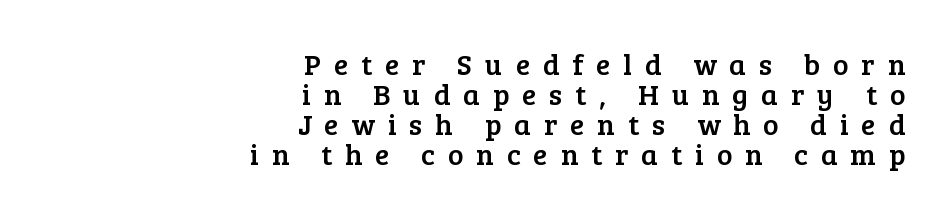
The image shows 29 px serif type, upright; set right-aligned, tight line spacing (1.03x), unusually wide letter spacing (+0.45 em), not underlined; low stroke contrast and a medium x-height.
